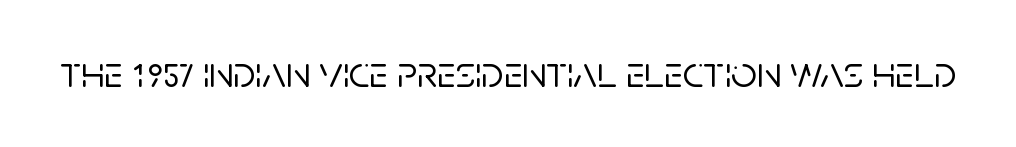
Q: Is the text italic (slanted)? A: No, it is upright.
Q: Is the typeface a serif or a sans-serif typeface? A: Sans-serif.
Q: Is the text underlined? A: No.
Q: Is the spacing between letters normal or unusually wide? A: Normal.
Q: Width (condensed, normal, or wide)? A: Normal.
Q: Stroke contrast? A: Low.
Q: x-height? A: Large.
Q: Monospaced? A: No.
